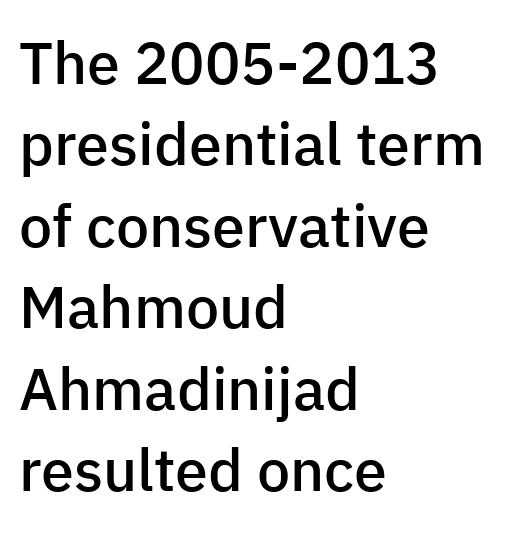
Leftover space on each line is placed entirely after the last word. The passage shown is typed in a proportional face where columns would drift. To sum up the face: it is a sans, with no serifs. Caption: standard tracking, unaltered.
